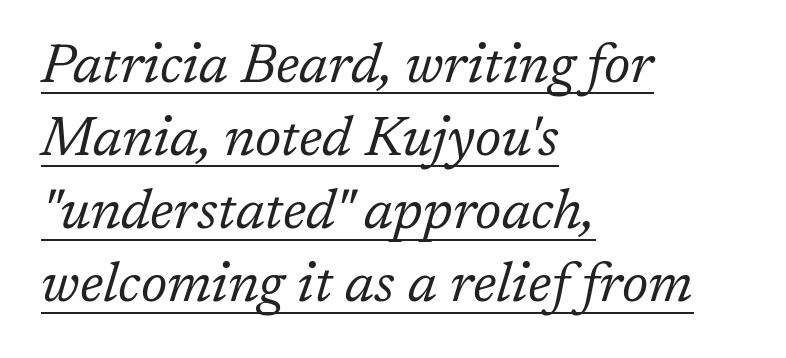
The image shows 55 px regular-weight serif type, italic (leaning right); set left-aligned, normal line spacing (1.33x), normal letter spacing, underlined; low stroke contrast and a medium x-height.
